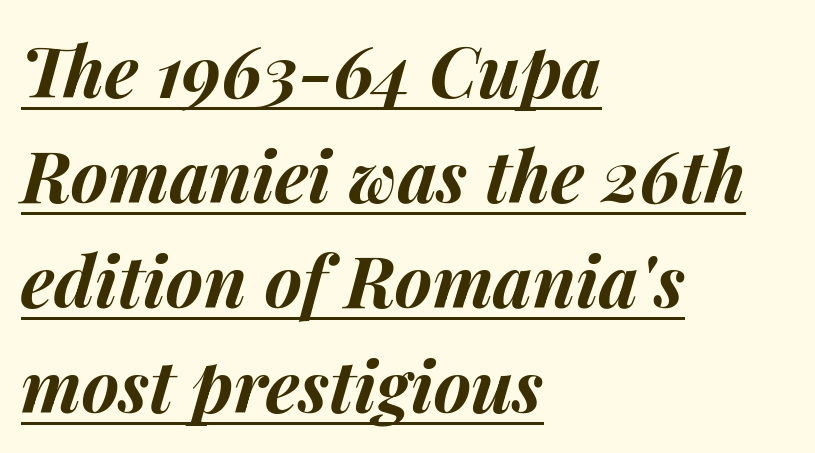
Q: Is the text bold? A: Yes.
Q: Is the text italic (slanted)? A: Yes, it leans right by about 14 degrees.
Q: Is the text underlined? A: Yes.
Q: How is the paragraph aligned? A: Left-aligned.
Q: Is the spacing between letters normal or unusually wide? A: Normal.
Q: Is the spacing between lines tight, normal or loose? A: Normal.
Q: Width (condensed, normal, or wide)? A: Normal.
Q: Stroke contrast? A: Medium.
Q: x-height? A: Medium.
Q: Monospaced? A: No.
